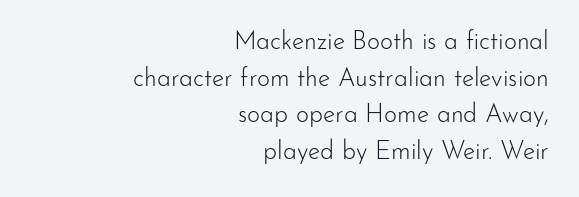
The image shows 25 px text type, upright; set right-aligned, normal line spacing (1.47x), normal letter spacing, not underlined.
